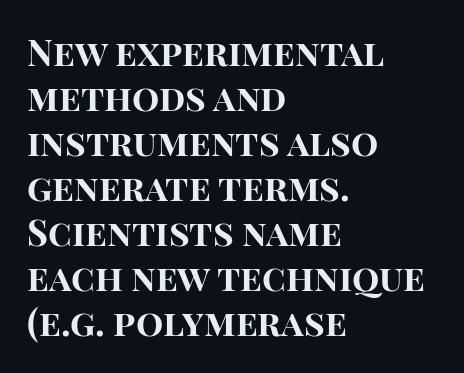
The image shows 36 px bold sans-serif type, upright; set left-aligned, normal line spacing (1.25x), normal letter spacing, not underlined; high stroke contrast and a large x-height.
